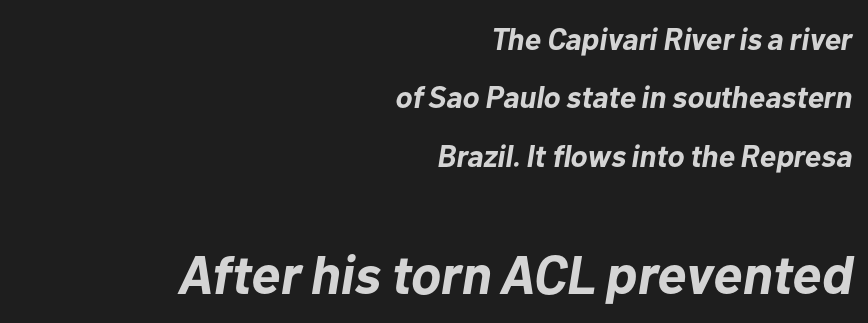
As a designer I'd log this as weight 700, bold. Short and long lines alike share a common ending point at right. The text carries the slant typical of an italic or oblique font. Honestly, there is no underline to notice here at all.
